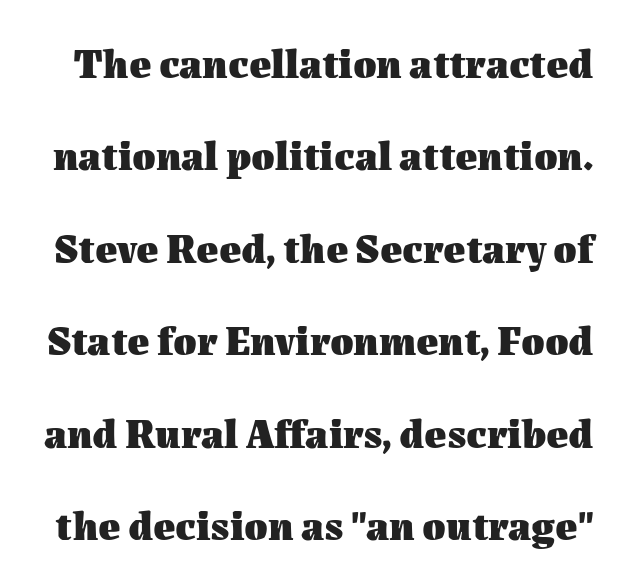
Q: Is the text bold? A: Yes.
Q: Is the text italic (slanted)? A: No, it is upright.
Q: Is the text underlined? A: No.
Q: Is the spacing between letters normal or unusually wide? A: Normal.
Q: Is the spacing between lines tight, normal or loose? A: Loose.
Q: Width (condensed, normal, or wide)? A: Normal.
Q: Stroke contrast? A: Medium.
Q: x-height? A: Medium.
Q: Monospaced? A: No.
